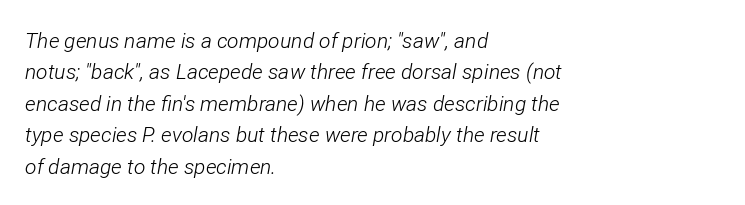
Q: Is the text bold? A: No.
Q: Is the text italic (slanted)? A: Yes, it leans right by about 12 degrees.
Q: Is the text underlined? A: No.
Q: How is the paragraph aligned? A: Left-aligned.
Q: Is the spacing between letters normal or unusually wide? A: Normal.
Q: Is the spacing between lines tight, normal or loose? A: Normal.
